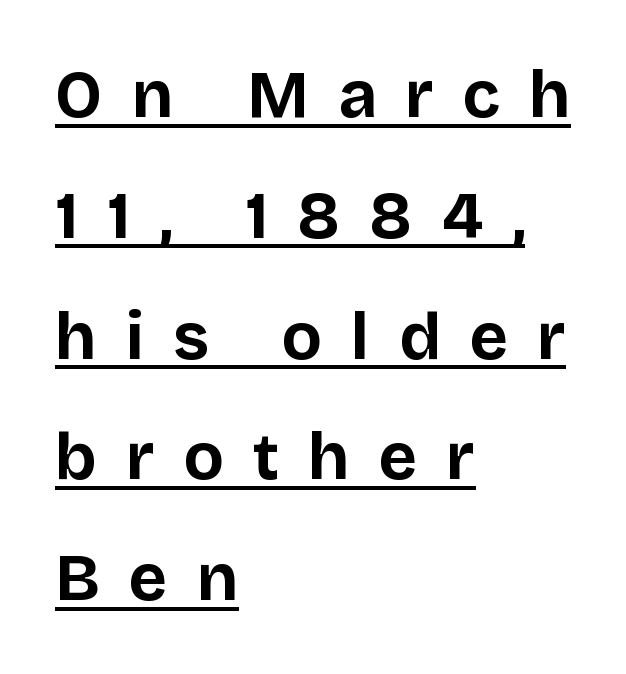
Q: Is the text bold? A: Yes.
Q: Is the text italic (slanted)? A: No, it is upright.
Q: Is the typeface a serif or a sans-serif typeface? A: Sans-serif.
Q: Is the text underlined? A: Yes.
Q: How is the paragraph aligned? A: Left-aligned.
Q: Is the spacing between letters normal or unusually wide? A: Unusually wide.
Q: Width (condensed, normal, or wide)? A: Normal.
Q: Stroke contrast? A: Low.
Q: x-height? A: Large.
Q: Monospaced? A: No.
